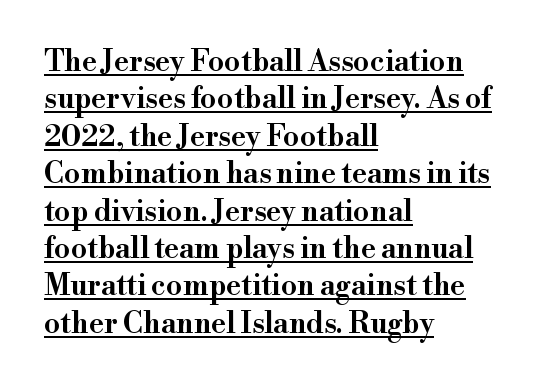
The rendering keeps characters at their native spacing. Caption: semibold face, moderately heavy strokes. Is this a sans? No — the strokes have serifs. A continuous stroke trails under the words, as in a hyperlink.
